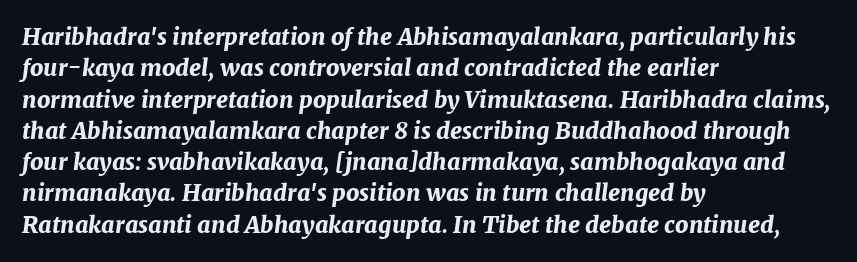
The image shows 23 px bold type, italic (leaning right); set left-aligned, normal line spacing (1.36x), normal letter spacing, not underlined.
